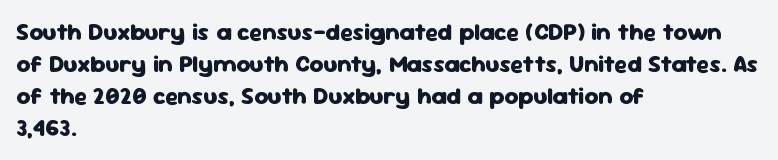
How are the letters spaced? Ordinarily, with no added tracking. Left-aligned paragraph, ragged on the right. The rows are spaced the way most documents space them. The glyphs are unaccompanied by any horizontal stroke below them. Weight check: bold — yes, fully. Ordinary non-slanted type is in use.
